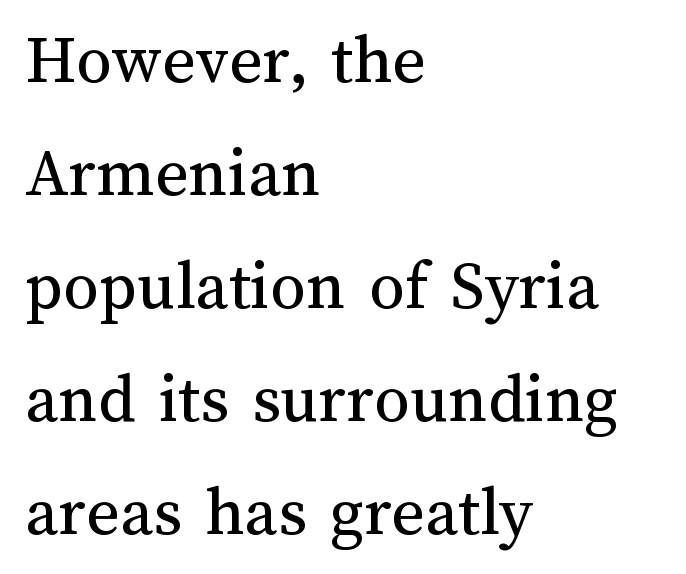
The image shows 71 px regular-weight type, upright; set left-aligned, normal line spacing (1.59x), normal letter spacing, not underlined; medium stroke contrast and a medium x-height.
